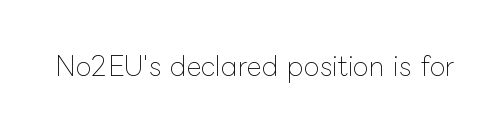
{"italic": "no", "bold": "no", "underline": "no", "letter_spacing": "normal", "letter_spacing_em": 0.0, "glyph_px": 26}
